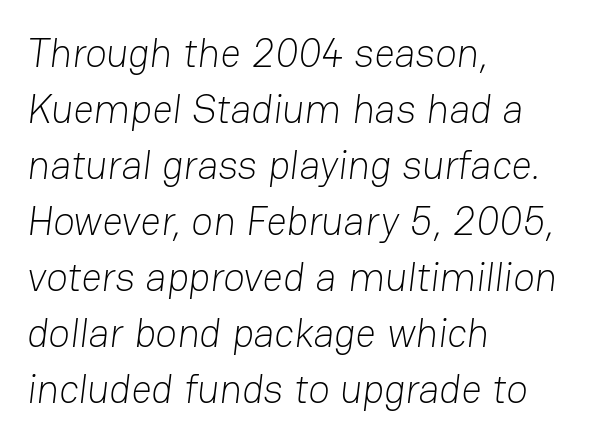
{"serif": "no", "bold": "no", "weight": "light", "width": "normal", "stroke_contrast": "low", "x_height": "medium", "monospaced": "no", "underline": "no", "align": "left", "line_spacing": "normal", "line_spacing_ratio": 1.4, "letter_spacing": "normal", "letter_spacing_em": 0.0, "glyph_px": 40}
